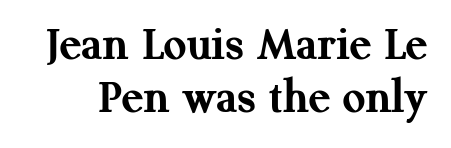
{"serif": "yes", "italic": "no", "bold": "yes", "weight": "semibold", "width": "normal", "stroke_contrast": "medium", "x_height": "medium", "monospaced": "no", "underline": "no", "line_spacing": "tight", "line_spacing_ratio": 1.06, "letter_spacing": "normal", "letter_spacing_em": 0.0, "glyph_px": 50}
